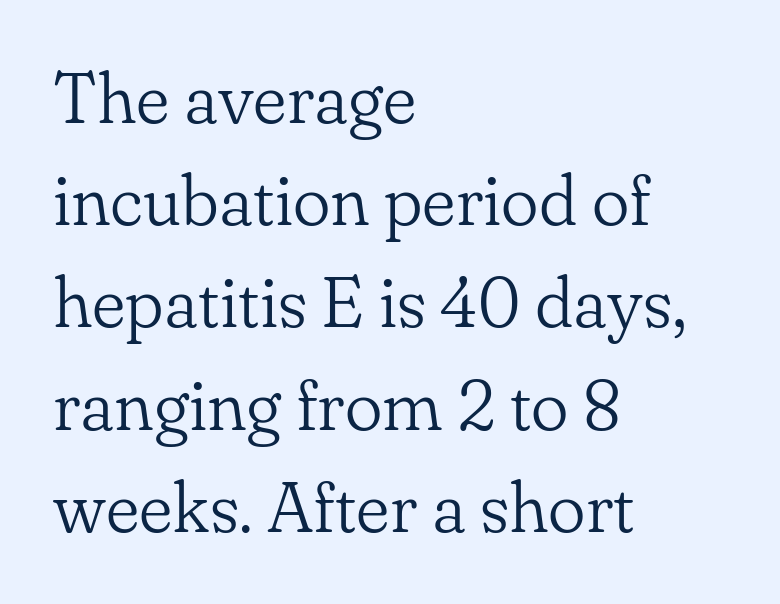
Q: Is the text bold? A: No.
Q: Is the text italic (slanted)? A: No, it is upright.
Q: Is the typeface a serif or a sans-serif typeface? A: Serif.
Q: Is the text underlined? A: No.
Q: How is the paragraph aligned? A: Left-aligned.
Q: Is the spacing between letters normal or unusually wide? A: Normal.
Q: Is the spacing between lines tight, normal or loose? A: Normal.
Q: Width (condensed, normal, or wide)? A: Normal.
Q: Stroke contrast? A: Low.
Q: x-height? A: Small.
Q: Monospaced? A: No.
